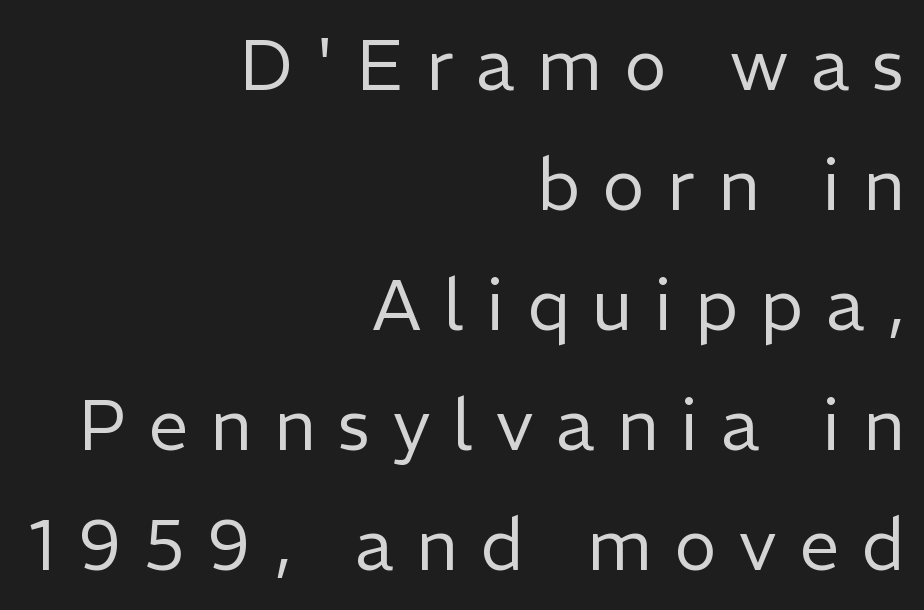
{"serif": "no", "italic": "no", "bold": "no", "weight": "regular", "width": "normal", "stroke_contrast": "low", "x_height": "medium", "monospaced": "no", "underline": "no", "align": "right", "line_spacing": "normal", "line_spacing_ratio": 1.69, "letter_spacing": "wide", "letter_spacing_em": 0.32, "glyph_px": 71}
